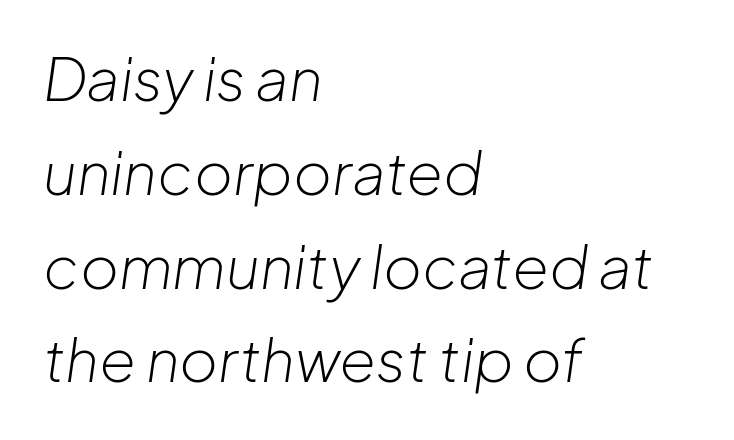
Here the designer chose a conventional face with non-uniform glyph widths. Italic: yes, the glyphs are oblique. A typesetter would call this leading conventional body-copy spacing. This sample uses plain, unmodified letter spacing.
